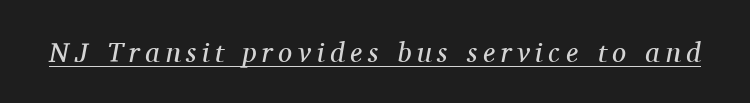
The rendering applies a slant to the glyphs. The passage shown is underscored from start to finish. Between one letter and the next there's a generous, obvious gap. Each letter's strokes conclude with small projecting serifs.
